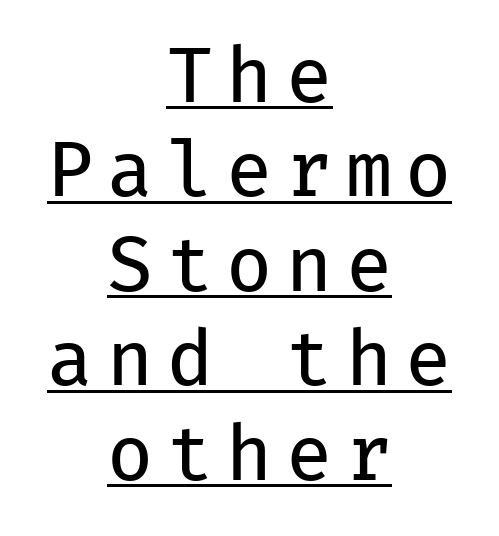
The image shows 75 px regular-weight sans-serif type, upright, monospaced; set centered, normal line spacing (1.26x), underlined; low stroke contrast and a medium x-height.
